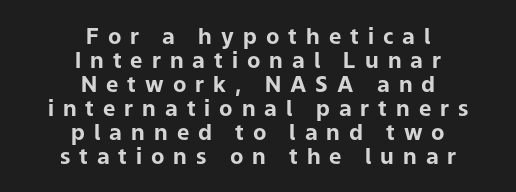
The image shows 22 px bold type, upright; set centered, tight line spacing (1.09x), unusually wide letter spacing (+0.41 em), not underlined.
